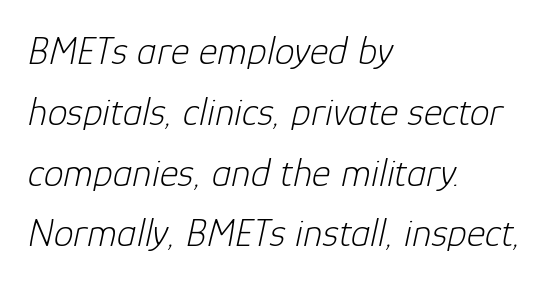
{"italic": "yes", "lean": "right", "slant_degrees": 12, "bold": "no", "weight": "light", "width": "normal", "stroke_contrast": "low", "x_height": "medium", "monospaced": "no", "underline": "no", "align": "left", "line_spacing": "normal", "line_spacing_ratio": 1.52, "letter_spacing": "normal", "letter_spacing_em": 0.0, "glyph_px": 40}
